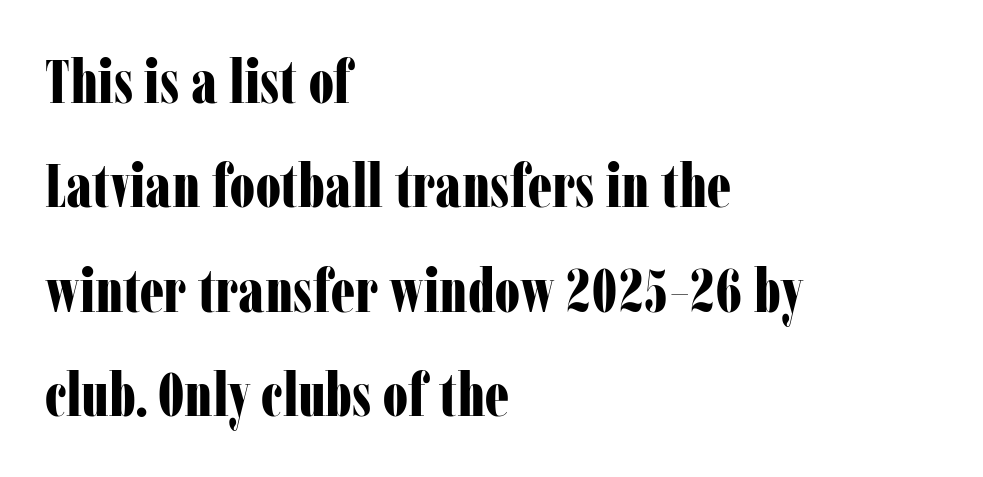
Q: Is the text bold? A: Yes.
Q: Is the text italic (slanted)? A: No, it is upright.
Q: Is the typeface a serif or a sans-serif typeface? A: Serif.
Q: Is the text underlined? A: No.
Q: How is the paragraph aligned? A: Left-aligned.
Q: Is the spacing between letters normal or unusually wide? A: Normal.
Q: Width (condensed, normal, or wide)? A: Condensed.
Q: Stroke contrast? A: Low.
Q: x-height? A: Medium.
Q: Monospaced? A: No.
